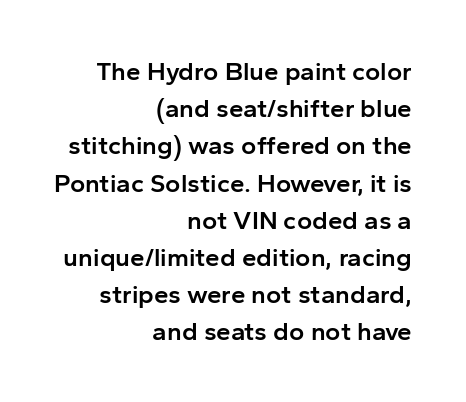
{"italic": "no", "bold": "semi", "underline": "no", "align": "right", "line_spacing": "normal", "line_spacing_ratio": 1.43, "letter_spacing": "normal", "letter_spacing_em": 0.0, "glyph_px": 26}
